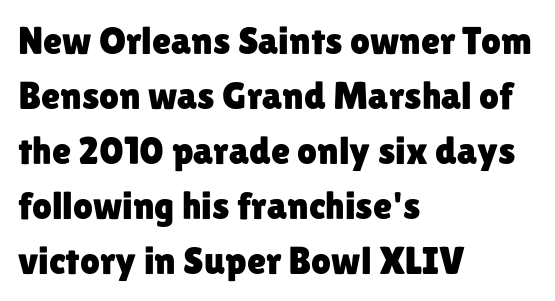
Note the varied advance widths — an 'i' is clearly narrower than an 'm'. The letterforms sit shoulder to shoulder at normal distance. Compared with a centered layout, this one pins lines to the left instead. The words here are not underlined.
